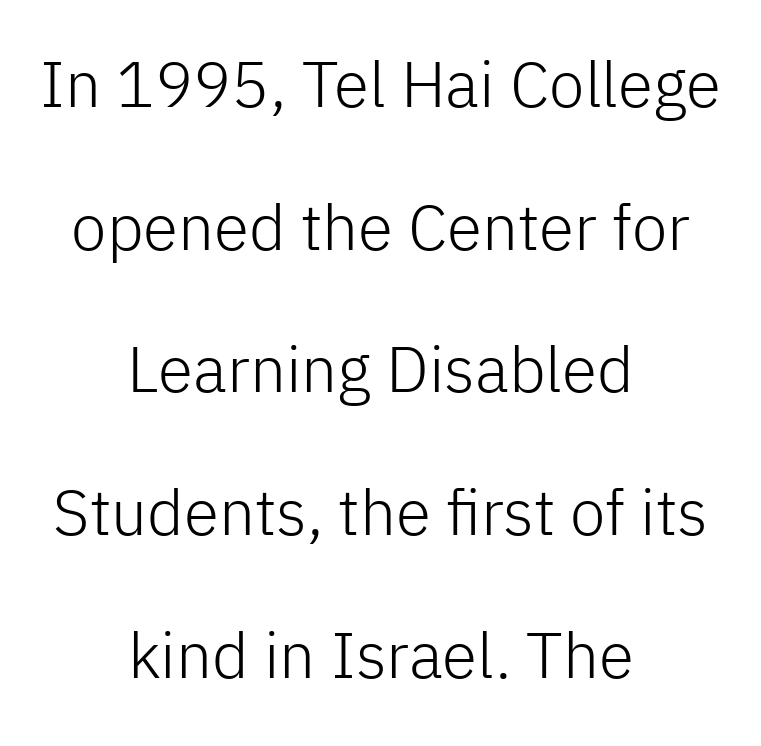
{"serif": "no", "italic": "no", "bold": "no", "weight": "light", "width": "normal", "stroke_contrast": "low", "x_height": "medium", "monospaced": "no", "underline": "no", "align": "center", "line_spacing": "loose", "line_spacing_ratio": 2.23, "letter_spacing": "normal", "letter_spacing_em": 0.0, "glyph_px": 64}
